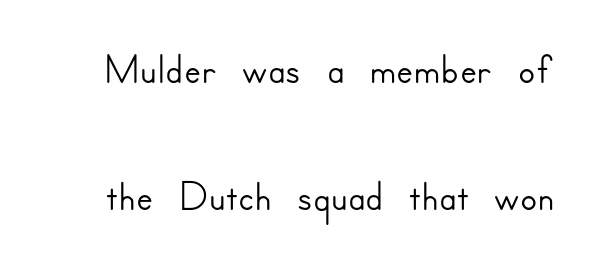
The image shows 63 px sans-serif type, upright; set loose line spacing (2.02x), normal letter spacing, not underlined; low stroke contrast and a small x-height.
